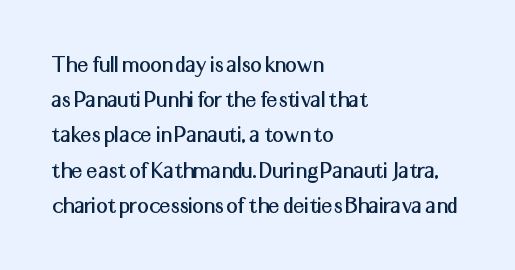
Posture: straight, roman, zero tilt. This rendering uses left alignment, leaving the right contour irregular. This sample keeps an unexceptional amount of space between lines. Bare-footed words on every line.
